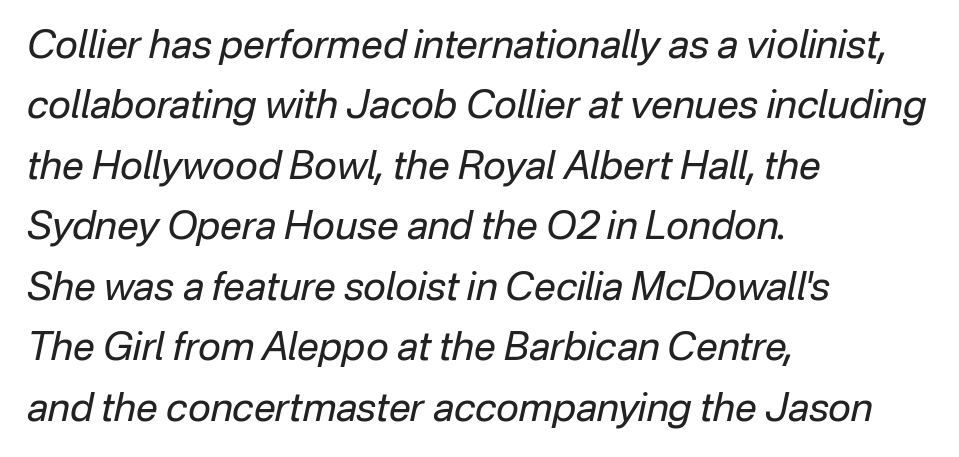
Q: Is the text bold? A: No.
Q: Is the text italic (slanted)? A: Yes, it leans right by about 12 degrees.
Q: Is the text underlined? A: No.
Q: How is the paragraph aligned? A: Left-aligned.
Q: Is the spacing between letters normal or unusually wide? A: Normal.
Q: Is the spacing between lines tight, normal or loose? A: Normal.
Q: Width (condensed, normal, or wide)? A: Normal.
Q: Stroke contrast? A: Low.
Q: x-height? A: Medium.
Q: Monospaced? A: No.
